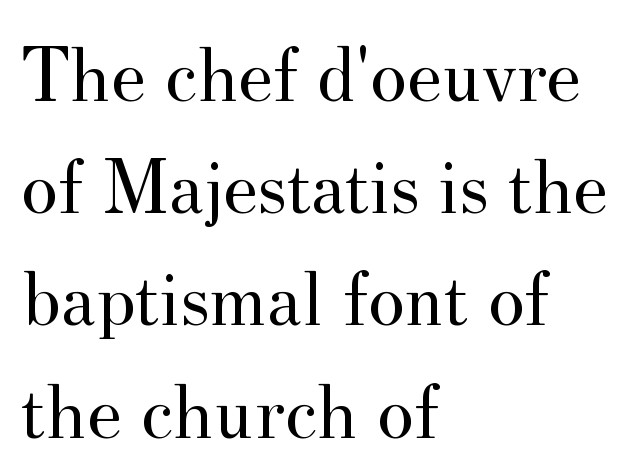
The image shows 79 px regular-weight serif type, upright; set left-aligned, normal line spacing (1.42x), normal letter spacing, not underlined; medium stroke contrast and a small x-height.
